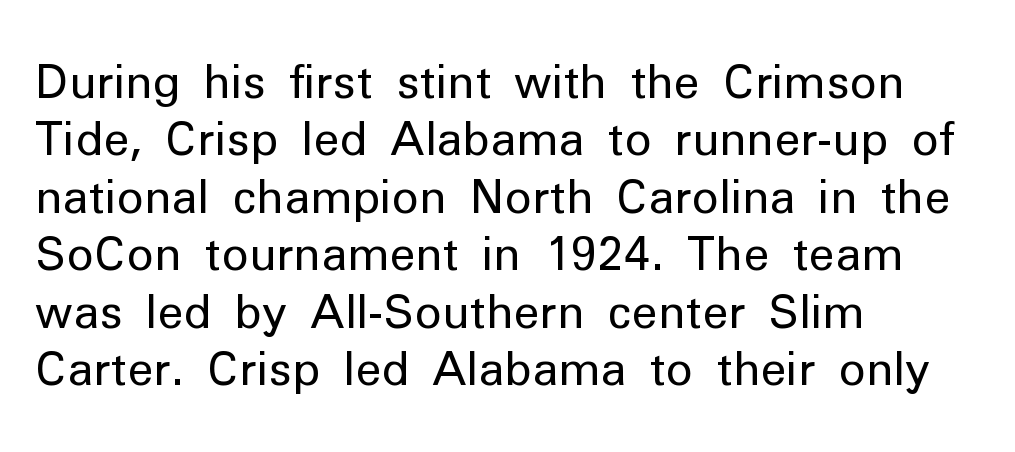
The words here are not underlined. A roman cut, with each character standing at attention. There is no visible air inserted between adjacent glyphs. The type family on display is of the sans-serif kind.
